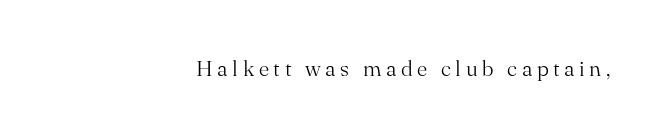
A quiet, ordinary-to-light weight characterises the typeface. Underlining? Definitely not there. Tracking here is generous; glyphs stand well apart from one another. The text block is weighted toward the right margin, trailing off unevenly leftward. Characters remain perfectly vertical along every line.
